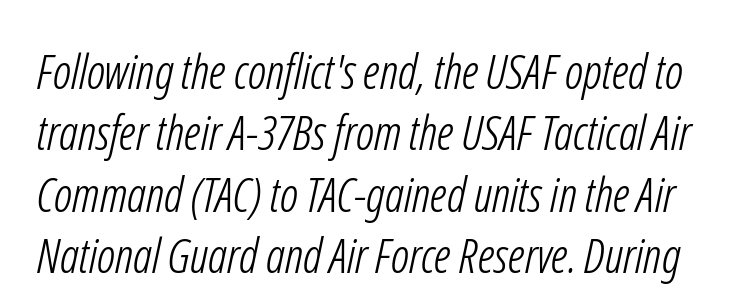
The image shows 48 px light, condensed sans-serif type; set normal line spacing (1.28x), normal letter spacing, not underlined; low stroke contrast and a medium x-height.
